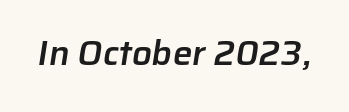
Only glyphs here, with clear space below each row. This rendering leaves character spacing at its baseline value. Are there feet on the stems? There aren't — it's a sans. Note the varied advance widths — an 'i' is clearly narrower than an 'm'. A semibold gives these letters moderate extra thickness, short of bold.
